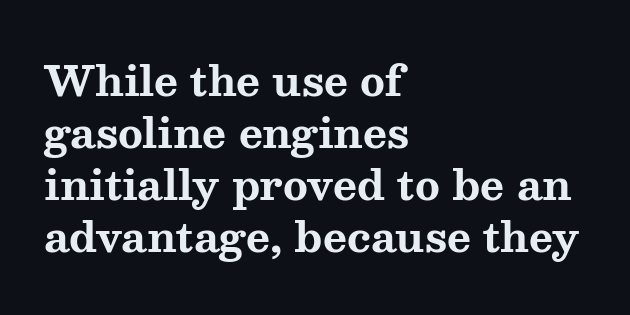
Characters remain perfectly vertical along every line. This sample is left-justified, so line endings fall wherever the words run out. Do the characters align in a grid? No, the font is proportional. Is this a sans? No — the strokes have serifs.
